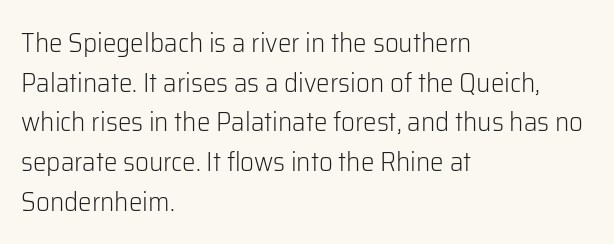
Q: Is the text bold? A: No.
Q: Is the text italic (slanted)? A: No, it is upright.
Q: Is the text underlined? A: No.
Q: How is the paragraph aligned? A: Left-aligned.
Q: Is the spacing between letters normal or unusually wide? A: Normal.
Q: Is the spacing between lines tight, normal or loose? A: Normal.
